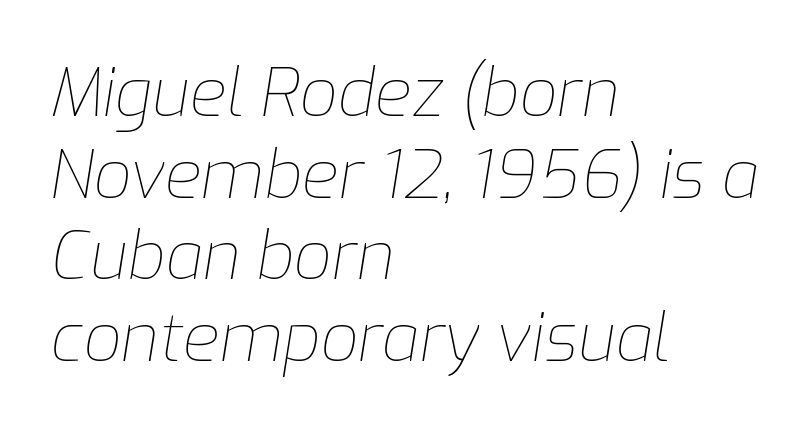
The image shows 67 px thin type, italic (leaning right); set left-aligned, line spacing 1.22x, normal letter spacing, not underlined; low stroke contrast and a medium x-height.
